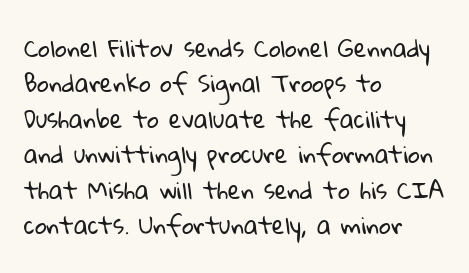
The image shows 23 px text type; set left-aligned, normal line spacing (1.54x), normal letter spacing, not underlined.
